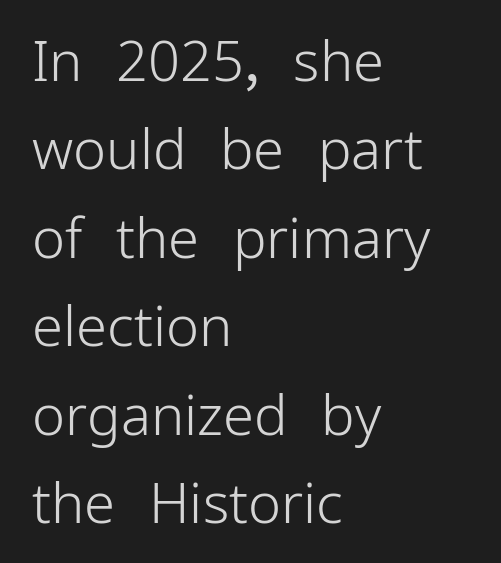
The image shows 56 px light sans-serif type, upright; set left-aligned, normal line spacing (1.58x), normal letter spacing, not underlined; low stroke contrast and a medium x-height.
